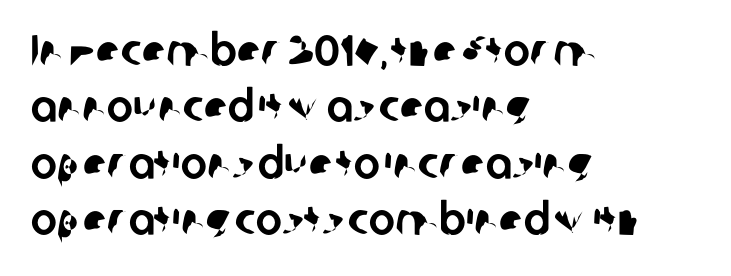
{"serif": "no", "width": "normal", "stroke_contrast": "low", "x_height": "medium", "monospaced": "no", "underline": "no", "align": "left", "line_spacing": "normal", "line_spacing_ratio": 1.28, "letter_spacing": "normal", "letter_spacing_em": 0.0, "glyph_px": 44}
